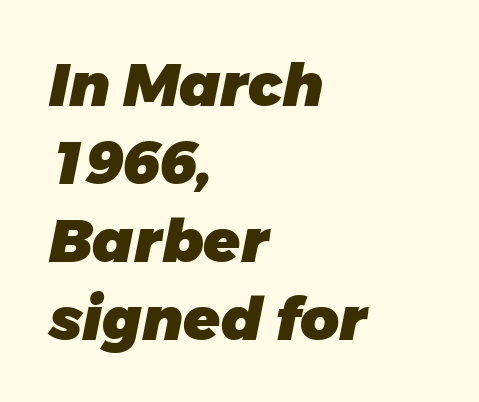
Weight check: bold — yes, fully. The area under the type is left untouched. In terms of leading, this rendering sits right in the middle. Between one letter and the next there's only the usual sliver of space. All the whitespace from short lines collects on the right. Nope, no serifs anywhere on these letters.
